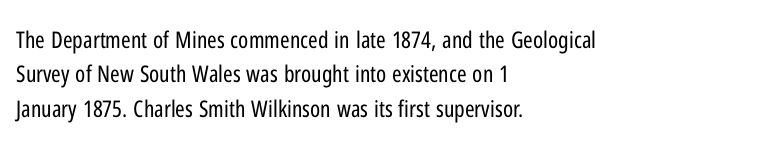
Observe the ordinary spacing: letters are neighbours, not strangers. Only glyphs here, with clear space below each row. Honestly, the row spacing looks completely unremarkable. No letter is thick-stroked: the sample isn't bold.
